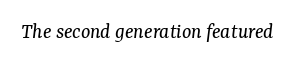
The image shows 22 px text type, italic (leaning right); set normal letter spacing, not underlined.
